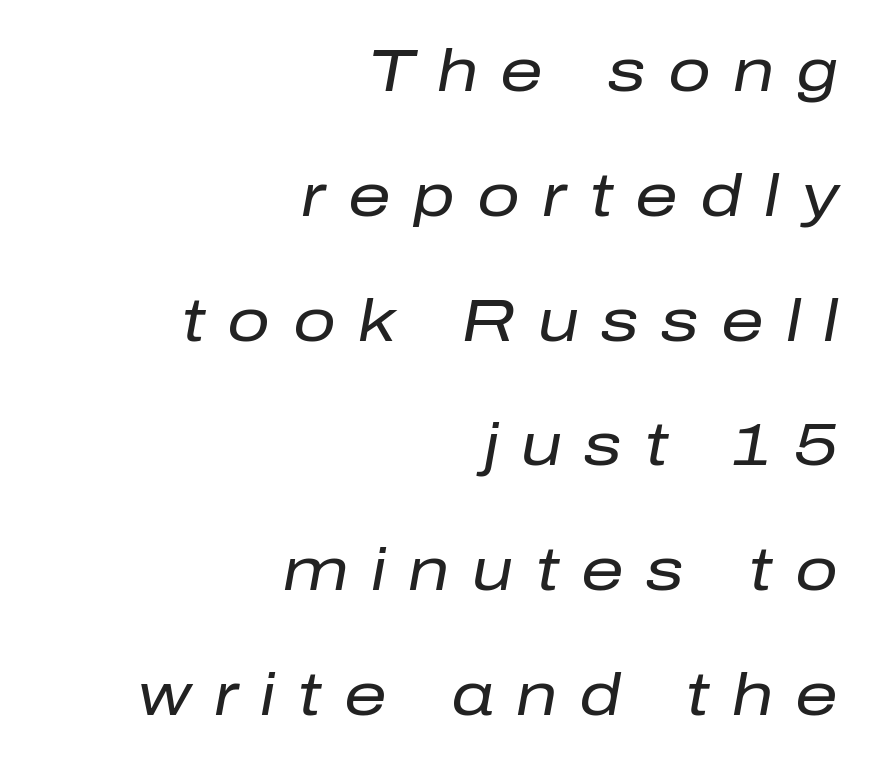
Q: Is the text bold? A: No.
Q: Is the text italic (slanted)? A: Yes, it leans right by about 10 degrees.
Q: Is the text underlined? A: No.
Q: How is the paragraph aligned? A: Right-aligned.
Q: Is the spacing between letters normal or unusually wide? A: Unusually wide.
Q: Is the spacing between lines tight, normal or loose? A: Loose.
Q: Width (condensed, normal, or wide)? A: Normal.
Q: Stroke contrast? A: Low.
Q: x-height? A: Medium.
Q: Monospaced? A: No.
